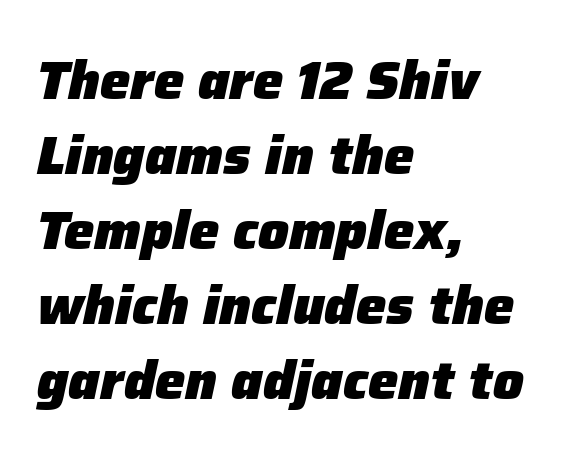
{"italic": "yes", "lean": "right", "slant_degrees": 12, "bold": "yes", "weight": "heavy", "width": "normal", "stroke_contrast": "low", "x_height": "medium", "monospaced": "no", "underline": "no", "align": "left", "line_spacing": "normal", "line_spacing_ratio": 1.39, "letter_spacing": "normal", "letter_spacing_em": 0.0, "glyph_px": 54}
